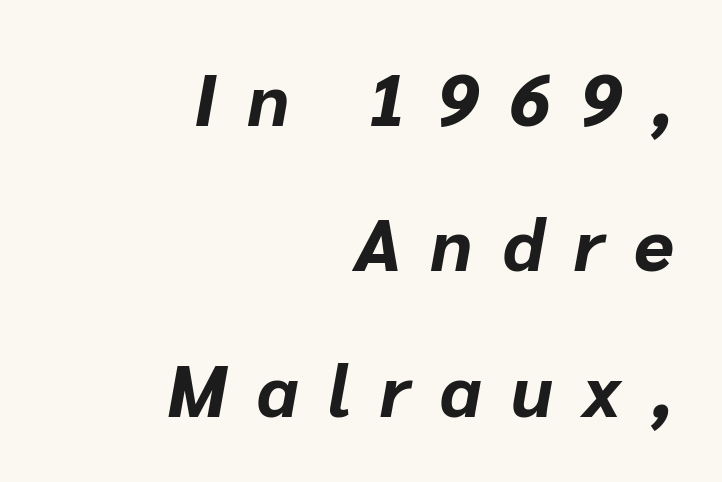
Q: Is the text bold? A: Yes.
Q: Is the text italic (slanted)? A: Yes, it leans right by about 10 degrees.
Q: Is the text underlined? A: No.
Q: How is the paragraph aligned? A: Right-aligned.
Q: Is the spacing between letters normal or unusually wide? A: Unusually wide.
Q: Is the spacing between lines tight, normal or loose? A: Loose.
Q: Width (condensed, normal, or wide)? A: Normal.
Q: Stroke contrast? A: Low.
Q: x-height? A: Medium.
Q: Monospaced? A: No.
